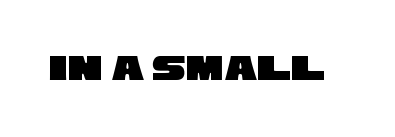
Q: Is the typeface a serif or a sans-serif typeface? A: Sans-serif.
Q: Is the text underlined? A: No.
Q: Is the spacing between letters normal or unusually wide? A: Normal.
Q: Width (condensed, normal, or wide)? A: Wide.
Q: Stroke contrast? A: Low.
Q: x-height? A: Large.
Q: Monospaced? A: No.
